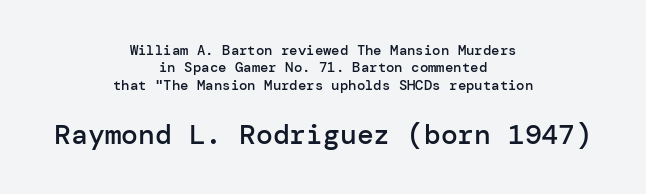
Q: Is the text bold? A: Semi-bold.
Q: Is the text italic (slanted)? A: No, it is upright.
Q: Is the typeface a serif or a sans-serif typeface? A: Sans-serif.
Q: Is the text underlined? A: No.
Q: How is the paragraph aligned? A: Centered.
Q: Is the spacing between letters normal or unusually wide? A: Normal.
Q: Is the spacing between lines tight, normal or loose? A: Normal.
Q: Which block of text is set in a larger size, the first (top) or the second (bottom)? A: The second (bottom) one.
Q: Width (condensed, normal, or wide)? A: Normal.
Q: Stroke contrast? A: Low.
Q: x-height? A: Medium.
